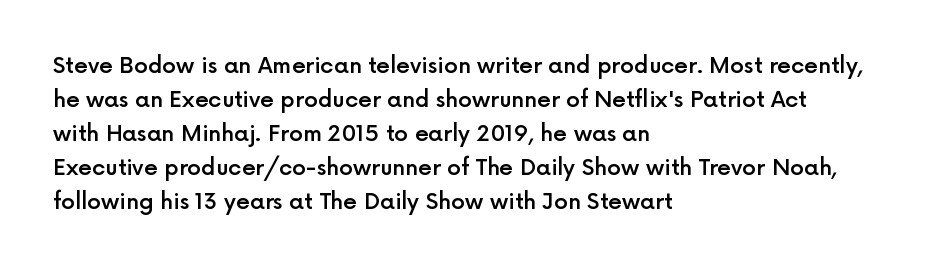
Students, note that the glyphs here touch the page at normal intervals. The line-height multiplier appears to be the usual default. Horizontal alignment here is leftward, the default for most running prose. Descenders are the only things crossing below the line. A bit beefed up — I'd call it semibold rather than bold. You can tell it's not italic because the verticals are truly vertical.
